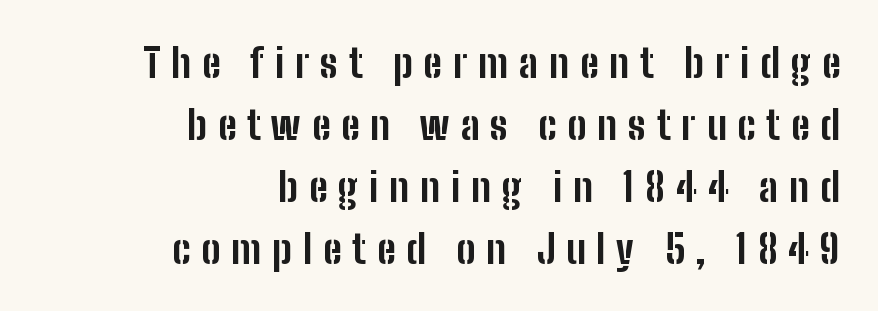
Unlike a traditional serif, this face leaves its strokes unadorned. Leftover space on each line is placed entirely before the opening word. How would I describe the line gaps? Plain and ordinary. The axis of the letterforms is exactly vertical.
